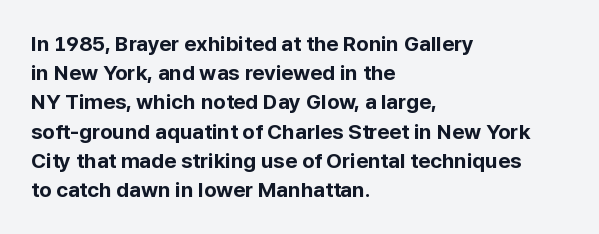
When letters stand straight like this, we call the style roman or upright. Line starts are locked; line ends wander. Quick note: underline off. Words appear dense and cohesive because spacing is normal. A normal amount of white space separates one row of letters from the next.
